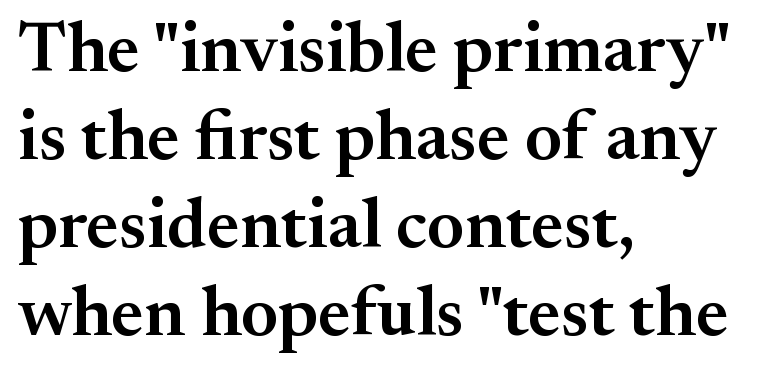
{"serif": "yes", "italic": "no", "bold": "semi", "weight": "semibold", "width": "normal", "stroke_contrast": "medium", "x_height": "small", "monospaced": "no", "underline": "no", "align": "left", "line_spacing_ratio": 1.24, "letter_spacing": "normal", "letter_spacing_em": 0.0, "glyph_px": 71}
